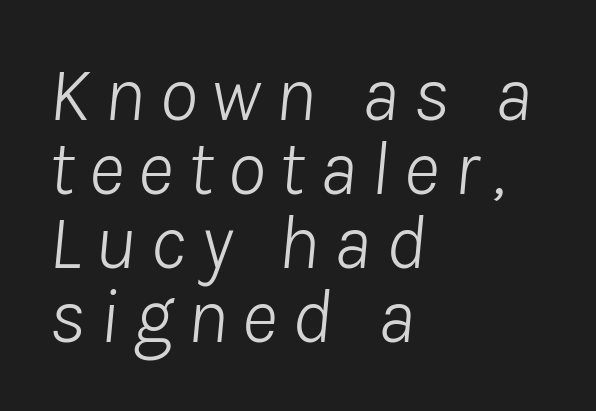
Q: Is the text bold? A: No.
Q: Is the text italic (slanted)? A: Yes, it leans right by about 8 degrees.
Q: Is the text underlined? A: No.
Q: How is the paragraph aligned? A: Left-aligned.
Q: Is the spacing between lines tight, normal or loose? A: Tight.
Q: Width (condensed, normal, or wide)? A: Normal.
Q: Stroke contrast? A: Low.
Q: x-height? A: Medium.
Q: Monospaced? A: No.
